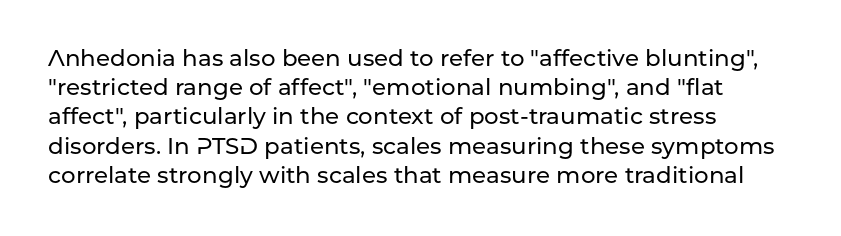
Q: Is the text italic (slanted)? A: No, it is upright.
Q: Is the text underlined? A: No.
Q: How is the paragraph aligned? A: Left-aligned.
Q: Is the spacing between letters normal or unusually wide? A: Normal.
Q: Is the spacing between lines tight, normal or loose? A: Normal.
